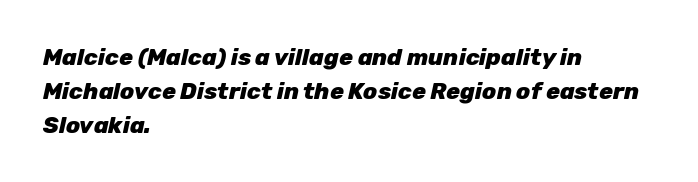
Q: Is the text bold? A: Yes.
Q: Is the text italic (slanted)? A: Yes, it leans right by about 12 degrees.
Q: Is the text underlined? A: No.
Q: How is the paragraph aligned? A: Left-aligned.
Q: Is the spacing between letters normal or unusually wide? A: Normal.
Q: Is the spacing between lines tight, normal or loose? A: Normal.
